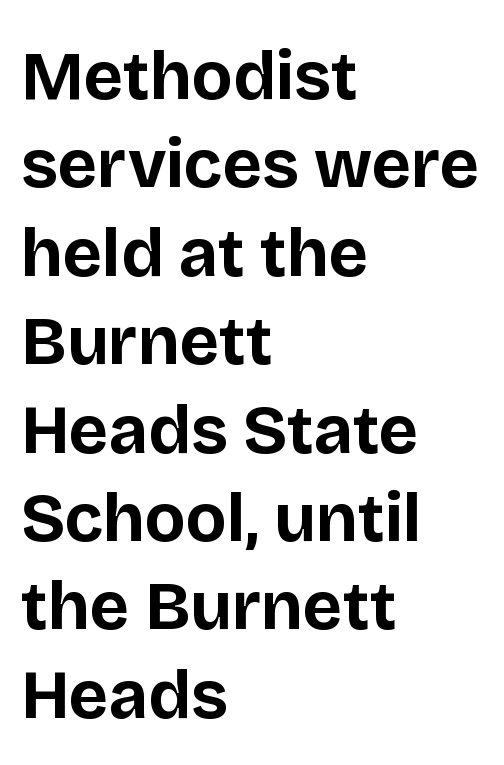
{"serif": "no", "italic": "no", "bold": "yes", "weight": "bold", "width": "normal", "stroke_contrast": "low", "x_height": "large", "monospaced": "no", "underline": "no", "align": "left", "line_spacing": "normal", "line_spacing_ratio": 1.3, "letter_spacing": "normal", "letter_spacing_em": 0.0, "glyph_px": 68}
